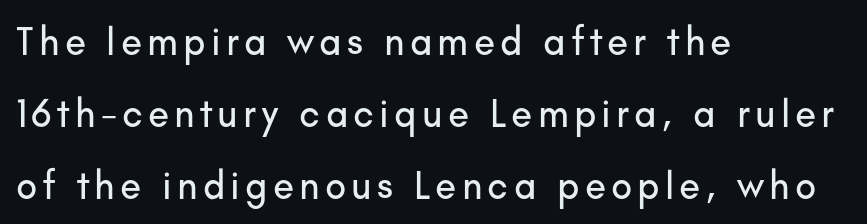
{"serif": "no", "italic": "no", "width": "normal", "stroke_contrast": "low", "x_height": "small", "monospaced": "no", "underline": "no", "align": "left", "line_spacing_ratio": 1.84, "glyph_px": 39}
